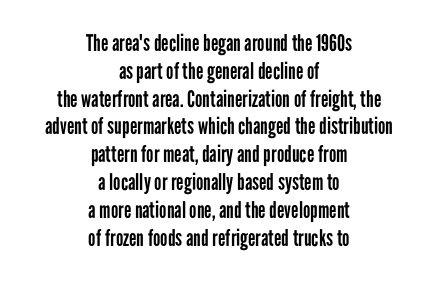
{"italic": "no", "bold": "no", "underline": "no", "align": "center", "line_spacing_ratio": 1.21, "letter_spacing": "normal", "letter_spacing_em": 0.0, "glyph_px": 23}
